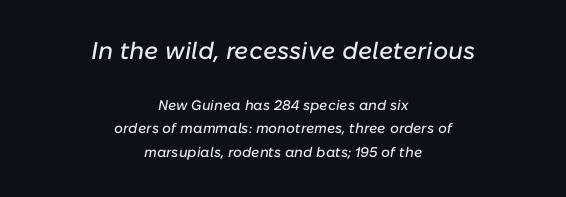
{"italic": "yes", "lean": "right", "slant_degrees": 10, "underline": "no", "align": "center", "line_spacing": "normal", "line_spacing_ratio": 1.68, "letter_spacing": "normal", "letter_spacing_em": 0.0, "larger_block": "first", "size_ratio": 1.71, "glyph_px": 24}
